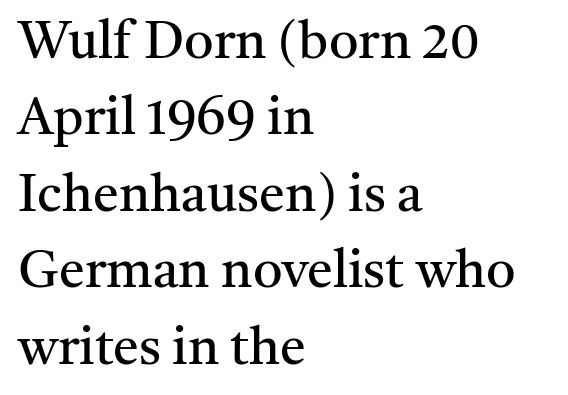
{"serif": "yes", "italic": "no", "bold": "no", "weight": "regular", "width": "normal", "stroke_contrast": "medium", "x_height": "medium", "monospaced": "no", "underline": "no", "align": "left", "line_spacing": "normal", "line_spacing_ratio": 1.47, "letter_spacing": "normal", "letter_spacing_em": 0.0, "glyph_px": 52}
